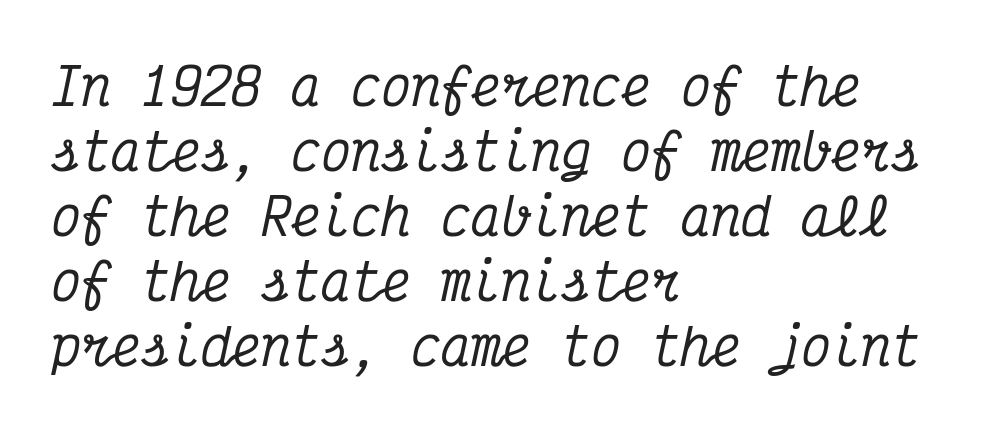
Q: Is the text italic (slanted)? A: Yes, it leans right by about 12 degrees.
Q: Is the typeface a serif or a sans-serif typeface? A: Serif.
Q: Is the text underlined? A: No.
Q: How is the paragraph aligned? A: Left-aligned.
Q: Is the spacing between letters normal or unusually wide? A: Normal.
Q: Is the spacing between lines tight, normal or loose? A: Normal.
Q: Width (condensed, normal, or wide)? A: Condensed.
Q: Stroke contrast? A: Medium.
Q: x-height? A: Medium.
Q: Monospaced? A: Yes.
